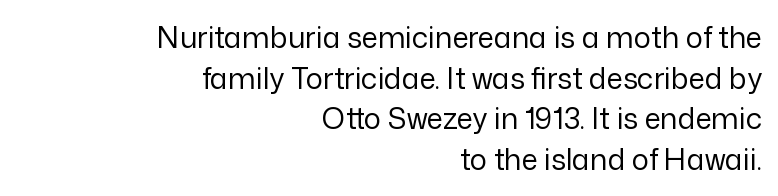
Q: Is the text bold? A: No.
Q: Is the text italic (slanted)? A: No, it is upright.
Q: Is the typeface a serif or a sans-serif typeface? A: Sans-serif.
Q: Is the text underlined? A: No.
Q: How is the paragraph aligned? A: Right-aligned.
Q: Is the spacing between letters normal or unusually wide? A: Normal.
Q: Is the spacing between lines tight, normal or loose? A: Normal.
Q: Width (condensed, normal, or wide)? A: Normal.
Q: Stroke contrast? A: Low.
Q: x-height? A: Medium.
Q: Monospaced? A: No.
